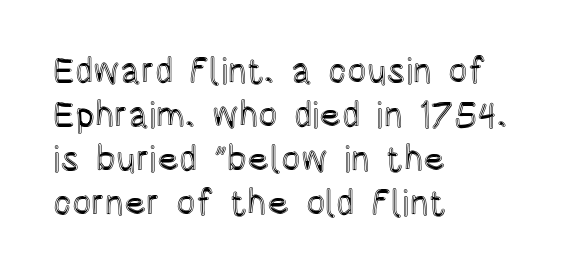
Q: Is the text italic (slanted)? A: No, it is upright.
Q: Is the text underlined? A: No.
Q: How is the paragraph aligned? A: Left-aligned.
Q: Is the spacing between letters normal or unusually wide? A: Normal.
Q: Width (condensed, normal, or wide)? A: Condensed.
Q: x-height? A: Large.
Q: Monospaced? A: No.
